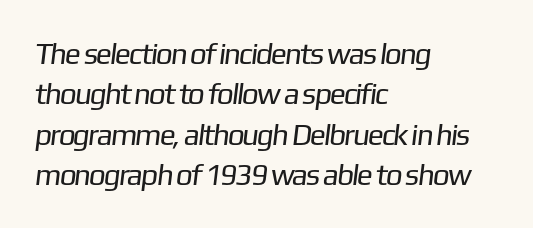
The image shows 30 px regular-weight sans-serif type; set left-aligned, normal line spacing (1.35x), normal letter spacing, not underlined; low stroke contrast and a medium x-height.
